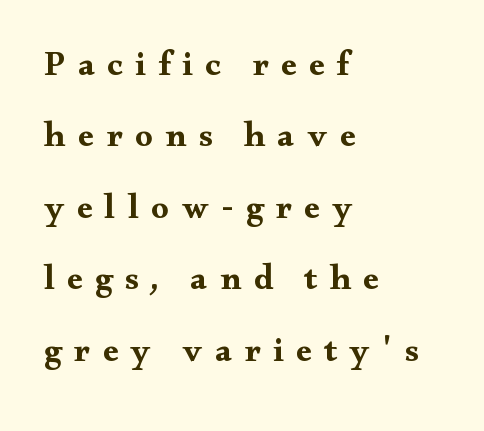
{"serif": "yes", "italic": "no", "bold": "yes", "weight": "bold", "width": "wide", "stroke_contrast": "medium", "x_height": "small", "monospaced": "no", "underline": "no", "align": "left", "line_spacing": "loose", "line_spacing_ratio": 2.04, "letter_spacing": "wide", "letter_spacing_em": 0.35, "glyph_px": 35}
